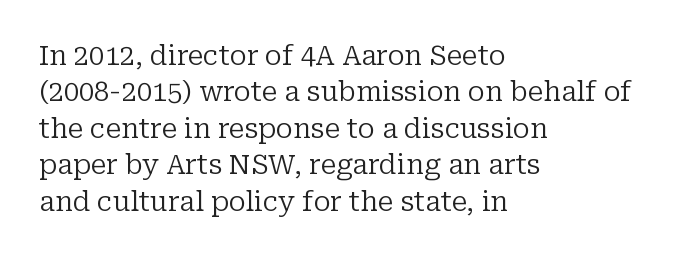
Q: Is the text bold? A: No.
Q: Is the text italic (slanted)? A: No, it is upright.
Q: Is the text underlined? A: No.
Q: How is the paragraph aligned? A: Left-aligned.
Q: Is the spacing between letters normal or unusually wide? A: Normal.
Q: Is the spacing between lines tight, normal or loose? A: Normal.
